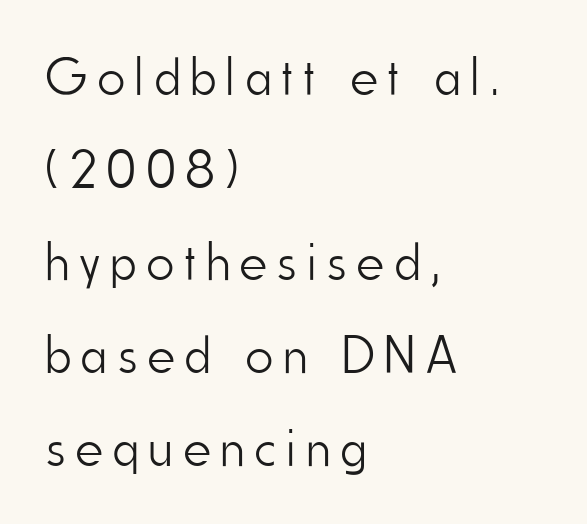
{"serif": "no", "italic": "no", "bold": "no", "weight": "light", "width": "condensed", "stroke_contrast": "low", "x_height": "small", "monospaced": "no", "underline": "no", "align": "left", "line_spacing_ratio": 1.75, "letter_spacing": "wide", "letter_spacing_em": 0.2, "glyph_px": 53}
